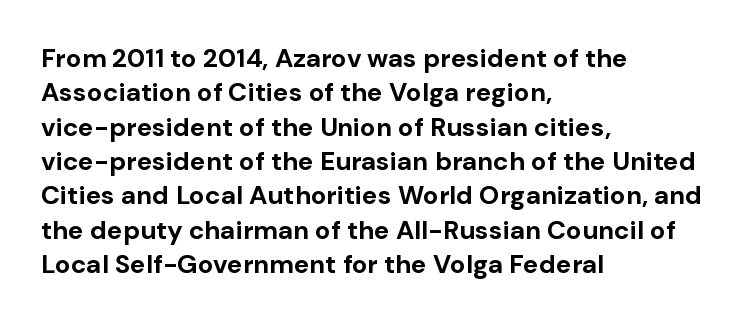
Words appear dense and cohesive because spacing is normal. Typeset ragged right — the left edge is the straight one. This sample keeps an unexceptional amount of space between lines. A clean baseline with only descenders dipping below it. Notice how thick the strokes are: this is what a full bold looks like. This is the regular roman posture of the typeface.
